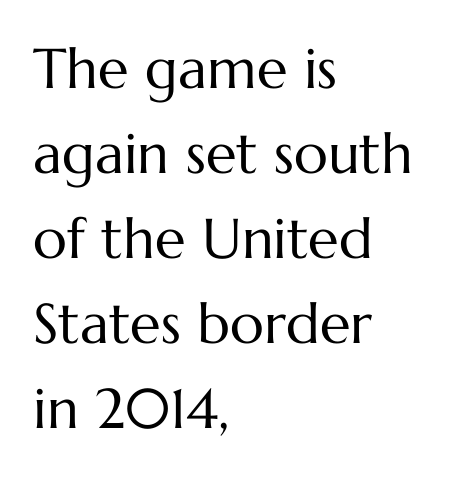
The image shows 56 px regular-weight type, upright; set left-aligned, normal line spacing (1.52x), normal letter spacing, not underlined; medium stroke contrast and a medium x-height.
